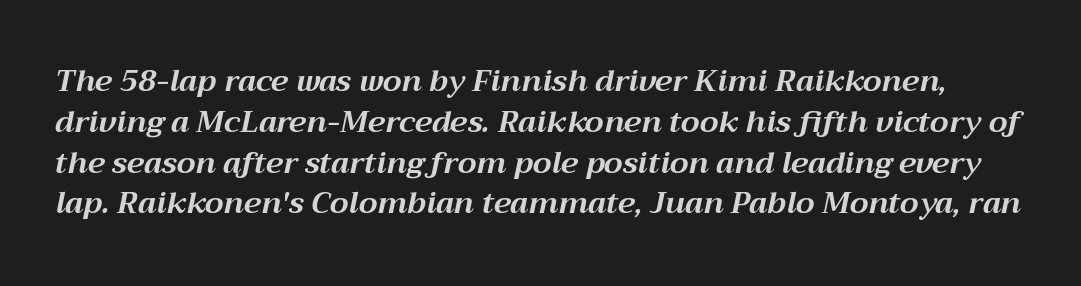
The image shows 30 px bold type, italic (leaning right); set normal line spacing (1.36x), normal letter spacing, not underlined; medium stroke contrast and a medium x-height.
